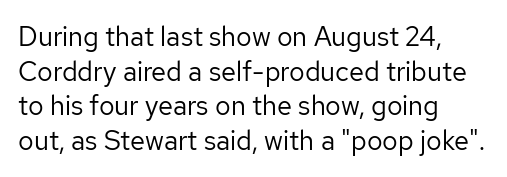
The block of text has a typical density, with ordinary space between rows. Which margin do the lines hug? The left one — the right edge is uneven. The space directly below the letters is spotless. This is the regular roman posture of the typeface. Does extra space separate the letters? No, they use regular spacing.
